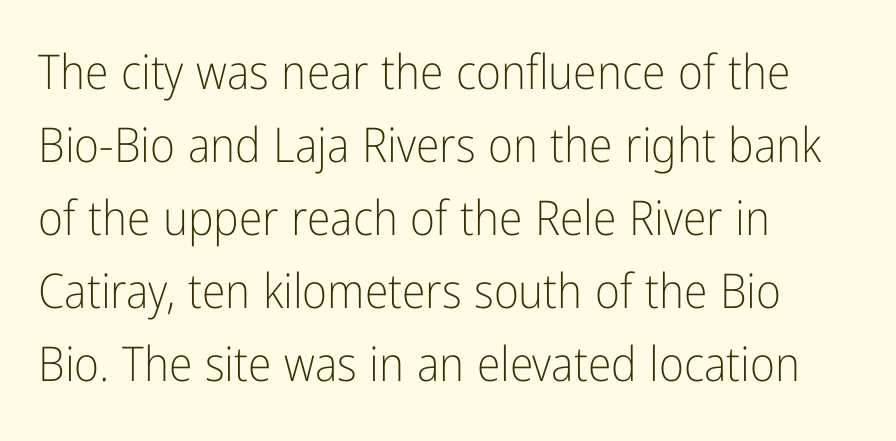
What stands out about the letter spacing? Nothing — it is the standard amount. A classic flush-left, rag-right setting is used for this passage. Check under the words: just untouched page. Type style note: lacks serifs.
